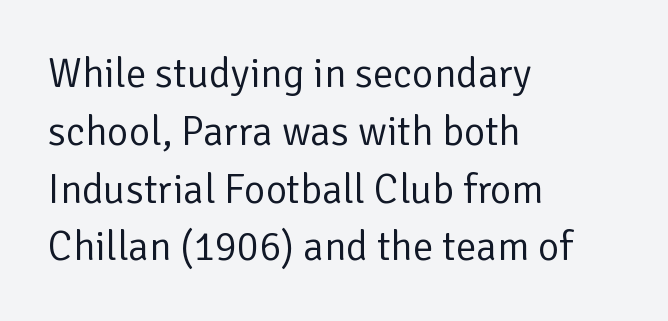
Does extra space separate the letters? No, they use regular spacing. Typographically, this falls in the sans-serif category. The compositor pushed each line to the left boundary. Upright lettering throughout. Compared with a typical body face, this is equally light or lighter still.
